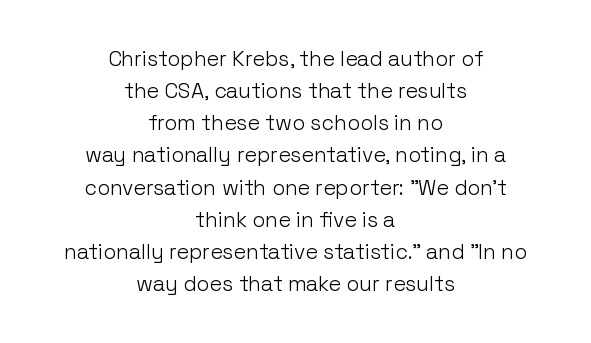
The image shows 21 px text type, upright; set centered, normal line spacing (1.53x), normal letter spacing, not underlined.
